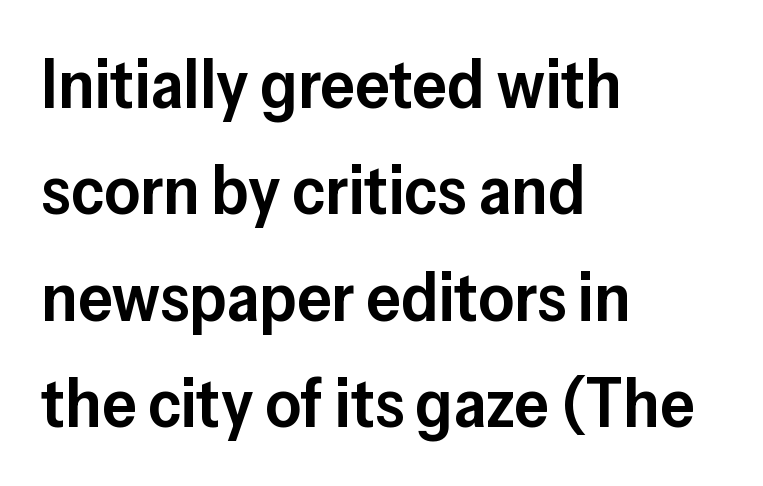
The image shows 69 px semibold sans-serif type, upright; set left-aligned, normal line spacing (1.54x), normal letter spacing, not underlined; low stroke contrast and a medium x-height.
